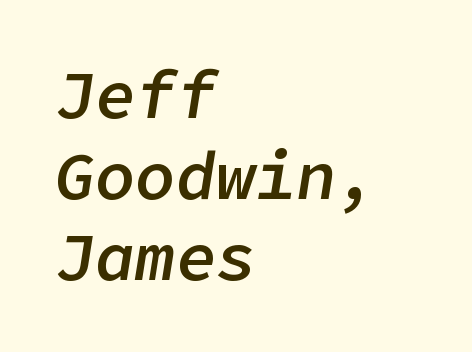
Typesetter's note: demi weight, one step under bold. Only glyphs here, with clear space below each row. In CSS terms this would be text-align: left. Standard letterfit; no display-style spreading of the glyphs.
